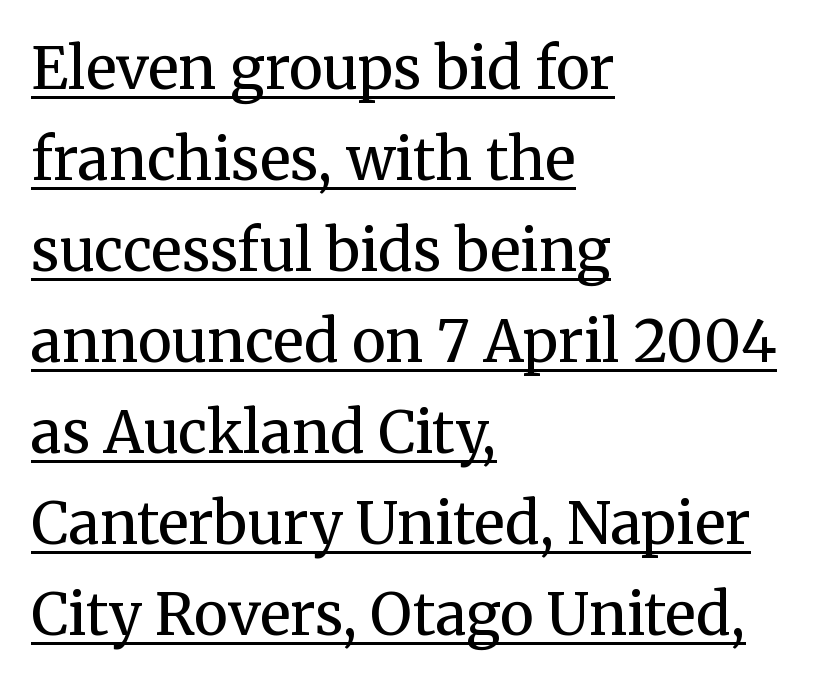
The weight would be labelled regular, book, light, or lighter still. If you drew a line through each stem, it would be perfectly vertical. A classic flush-left, rag-right setting is used for this passage. The lines sit at an ordinary, default distance from one another. A typographer would call this underscored text.
